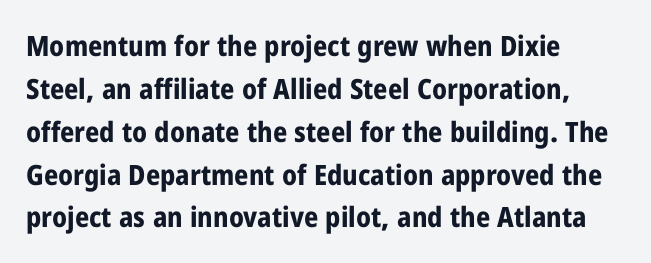
{"serif": "no", "italic": "no", "bold": "yes", "weight": "bold", "width": "condensed", "stroke_contrast": "low", "x_height": "medium", "monospaced": "no", "underline": "no", "align": "left", "line_spacing": "normal", "line_spacing_ratio": 1.53, "letter_spacing": "normal", "letter_spacing_em": 0.0, "glyph_px": 28}
